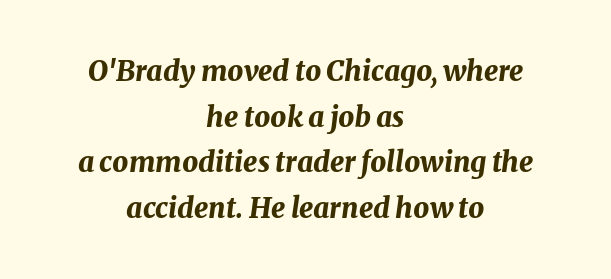
{"italic": "yes", "lean": "right", "slant_degrees": 8, "bold": "yes", "weight": "bold", "width": "normal", "stroke_contrast": "medium", "x_height": "medium", "monospaced": "no", "underline": "no", "align": "center", "line_spacing": "normal", "line_spacing_ratio": 1.63, "letter_spacing": "normal", "letter_spacing_em": 0.0, "glyph_px": 28}
